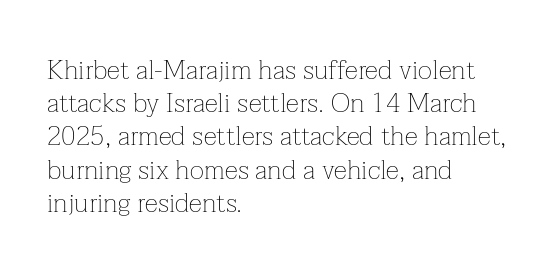
The zone under the glyphs is completely vacant. The passage is arranged the way most books set body copy — flush left. The type sits square on the baseline with zero lean. Weight: in the light-to-regular range. In terms of letterspacing, this is plain default setting.
